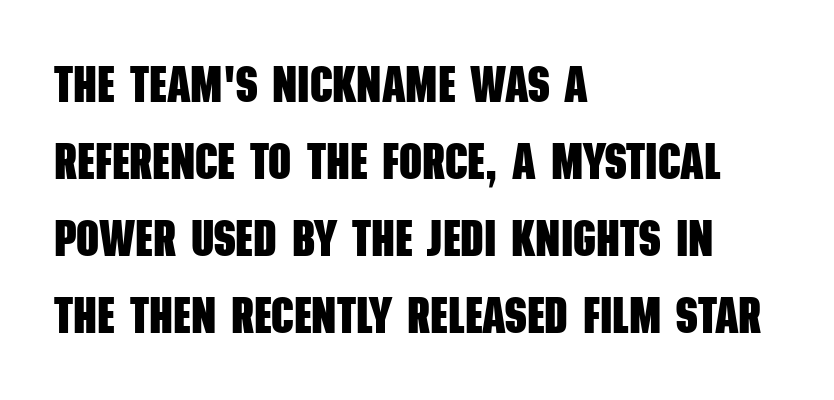
The image shows 50 px heavy, condensed sans-serif type; set left-aligned, normal line spacing (1.54x), normal letter spacing, not underlined; low stroke contrast and a large x-height.
